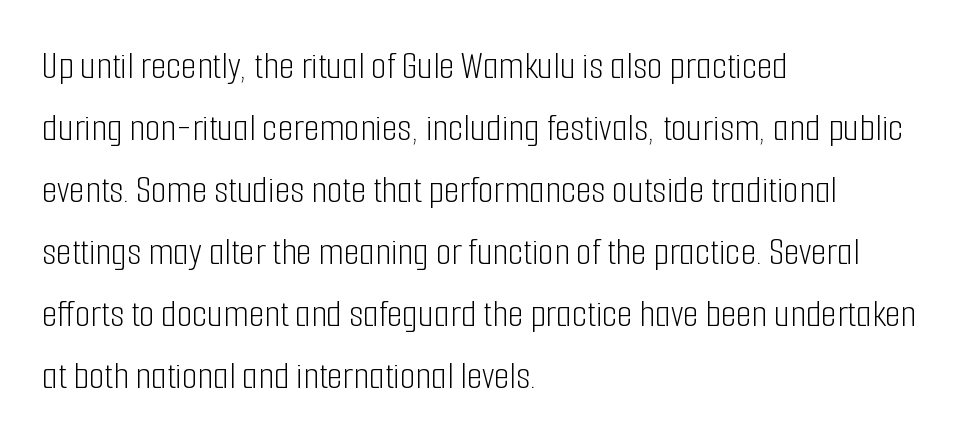
{"serif": "no", "italic": "no", "bold": "no", "weight": "light", "width": "condensed", "stroke_contrast": "low", "x_height": "medium", "monospaced": "no", "underline": "no", "align": "left", "line_spacing": "normal", "line_spacing_ratio": 1.55, "letter_spacing": "normal", "letter_spacing_em": 0.0, "glyph_px": 40}
